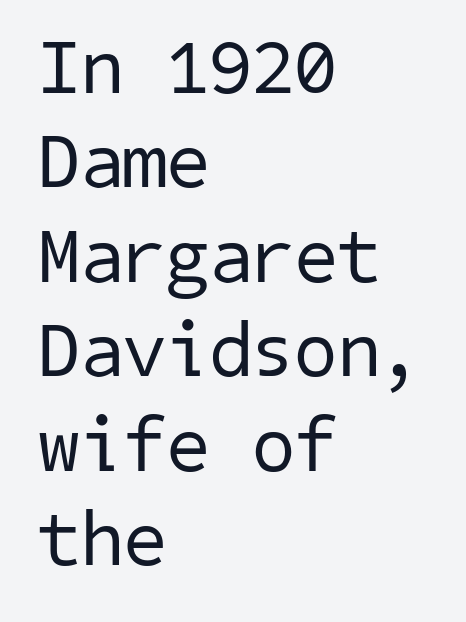
Q: Is the text bold? A: No.
Q: Is the typeface a serif or a sans-serif typeface? A: Sans-serif.
Q: Is the text underlined? A: No.
Q: How is the paragraph aligned? A: Left-aligned.
Q: Is the spacing between letters normal or unusually wide? A: Normal.
Q: Width (condensed, normal, or wide)? A: Normal.
Q: Stroke contrast? A: Low.
Q: x-height? A: Medium.
